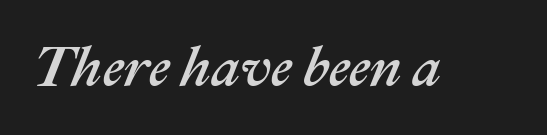
The image shows 56 px text type, italic (leaning right); set normal letter spacing, not underlined; medium stroke contrast and a medium x-height.
